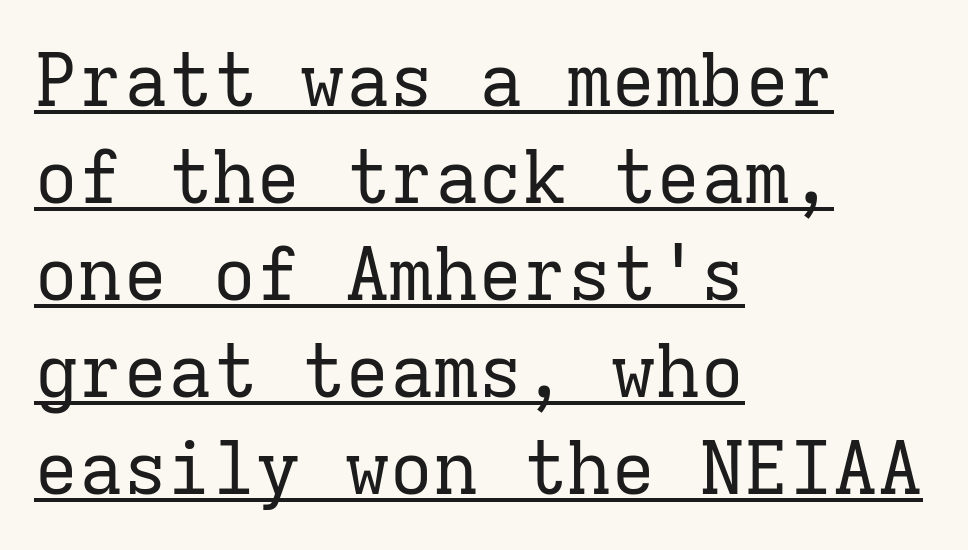
Note the uniform advance width — an 'i' takes as much space as an 'm'. The glyphs in this specimen are seriffed. Decoration check: the copy is underlined. Stem width sits at or under what a default text font uses. This sample uses plain, unmodified letter spacing. Evenly set lines give the paragraph a standard silhouette.
